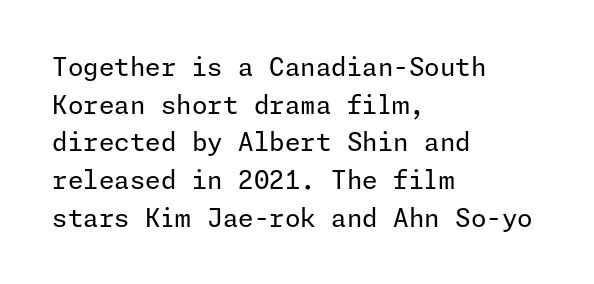
Q: Is the text bold? A: No.
Q: Is the text italic (slanted)? A: No, it is upright.
Q: Is the text underlined? A: No.
Q: How is the paragraph aligned? A: Left-aligned.
Q: Is the spacing between letters normal or unusually wide? A: Normal.
Q: Is the spacing between lines tight, normal or loose? A: Normal.
